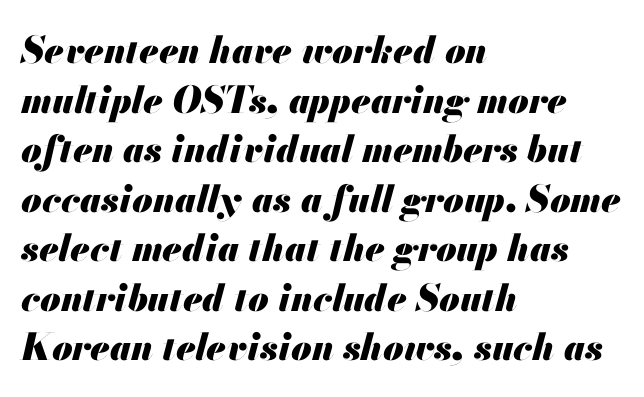
The image shows 37 px heavy type, italic (leaning right); set left-aligned, normal line spacing (1.34x), normal letter spacing, not underlined; medium stroke contrast and a small x-height.
